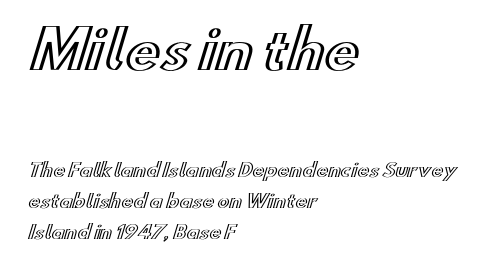
{"width": "wide", "x_height": "small", "monospaced": "no", "underline": "no", "align": "left", "line_spacing_ratio": 1.74, "letter_spacing": "normal", "letter_spacing_em": 0.0, "larger_block": "first", "size_ratio": 2.94, "glyph_px": 53}
